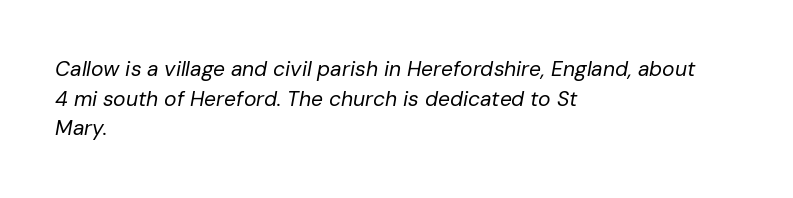
{"italic": "yes", "lean": "right", "slant_degrees": 10, "bold": "no", "underline": "no", "align": "left", "line_spacing": "normal", "line_spacing_ratio": 1.41, "letter_spacing": "normal", "letter_spacing_em": 0.0, "glyph_px": 21}
